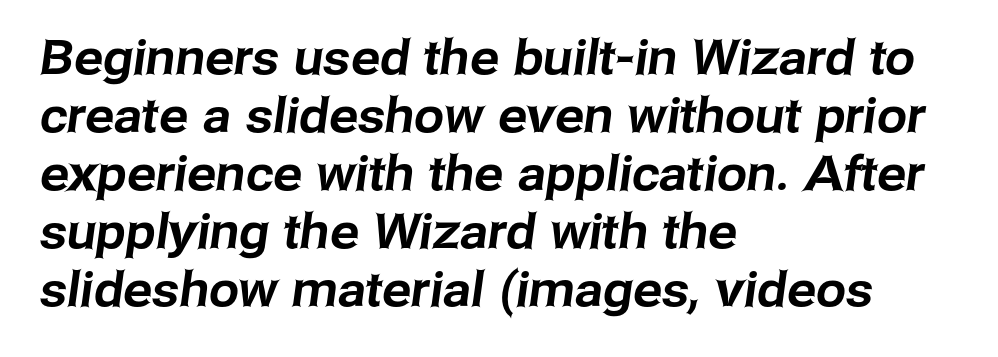
Each letter keeps its own natural width here, so spacing adapts to shape. The baseline area is clear. You can tell from the bare stems that sans-serif type was used. Visually the block forms a straight wall on the left and a jagged coastline on the right. The line texture is even and compact thanks to regular tracking.
